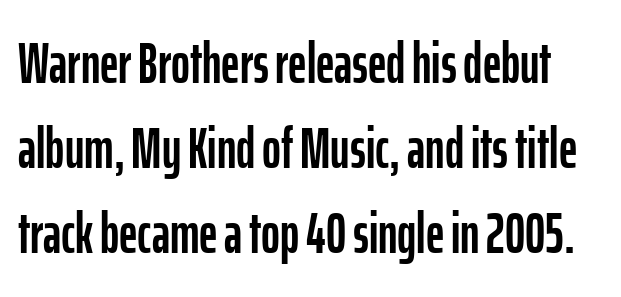
{"serif": "no", "italic": "no", "width": "condensed", "stroke_contrast": "low", "x_height": "medium", "monospaced": "no", "underline": "no", "line_spacing": "normal", "line_spacing_ratio": 1.49, "letter_spacing": "normal", "letter_spacing_em": 0.0, "glyph_px": 57}
